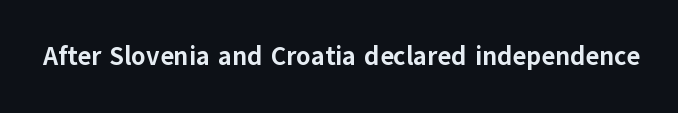
The image shows 26 px bold type, upright; set normal letter spacing, not underlined.
